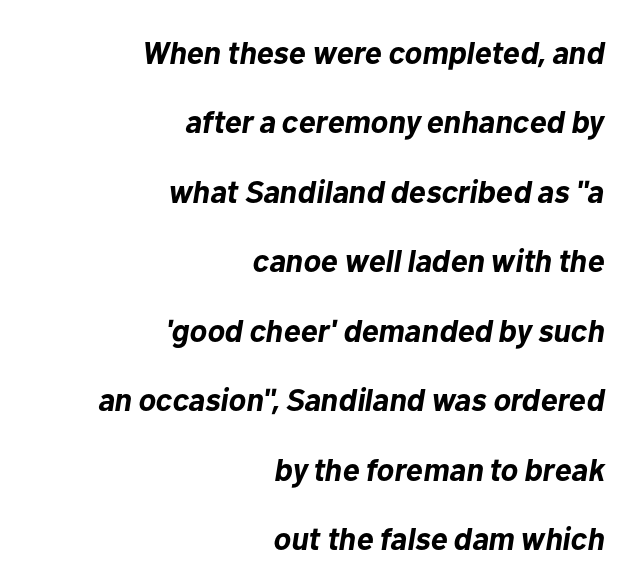
The image shows 32 px bold type, italic (leaning right); set right-aligned, loose line spacing (2.17x), normal letter spacing, not underlined; low stroke contrast and a medium x-height.
